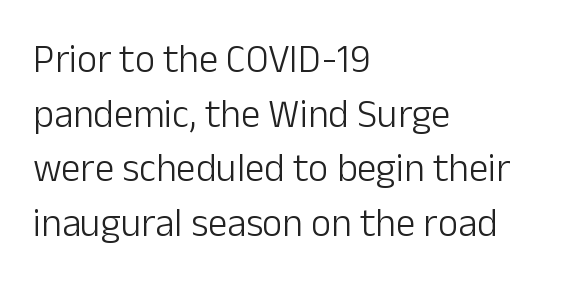
{"serif": "no", "italic": "no", "bold": "no", "weight": "light", "width": "normal", "stroke_contrast": "low", "x_height": "medium", "monospaced": "no", "underline": "no", "align": "left", "line_spacing": "normal", "line_spacing_ratio": 1.4, "letter_spacing": "normal", "letter_spacing_em": 0.0, "glyph_px": 39}
